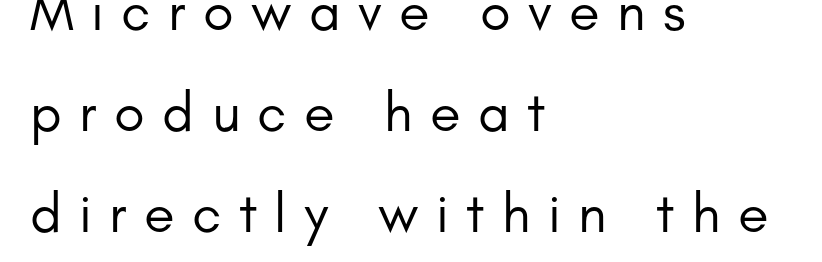
{"serif": "no", "italic": "no", "bold": "no", "weight": "regular", "width": "normal", "stroke_contrast": "low", "x_height": "small", "monospaced": "no", "underline": "no", "align": "left", "line_spacing_ratio": 1.8, "letter_spacing": "wide", "letter_spacing_em": 0.31, "glyph_px": 56}
